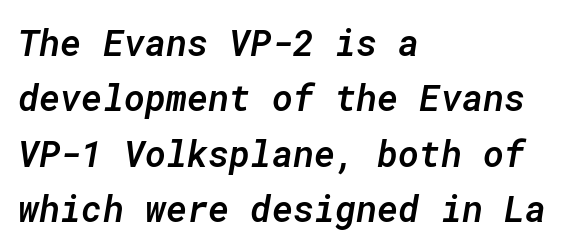
{"italic": "yes", "lean": "right", "slant_degrees": 10, "bold": "semi", "weight": "semibold", "width": "normal", "stroke_contrast": "low", "x_height": "medium", "monospaced": "yes", "underline": "no", "align": "left", "line_spacing": "normal", "line_spacing_ratio": 1.54, "letter_spacing": "normal", "letter_spacing_em": 0.0, "glyph_px": 36}
